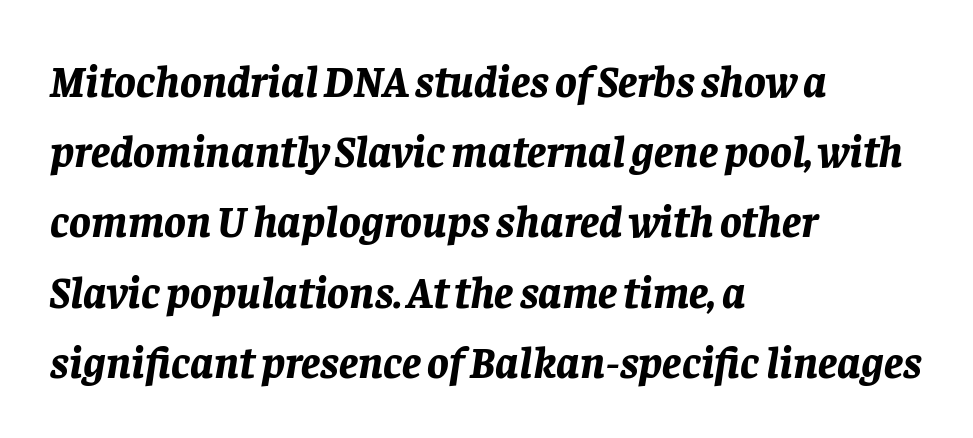
{"italic": "yes", "lean": "right", "slant_degrees": 8, "bold": "yes", "weight": "bold", "width": "normal", "stroke_contrast": "low", "x_height": "large", "monospaced": "no", "underline": "no", "align": "left", "line_spacing": "normal", "line_spacing_ratio": 1.56, "letter_spacing": "normal", "letter_spacing_em": 0.0, "glyph_px": 45}
